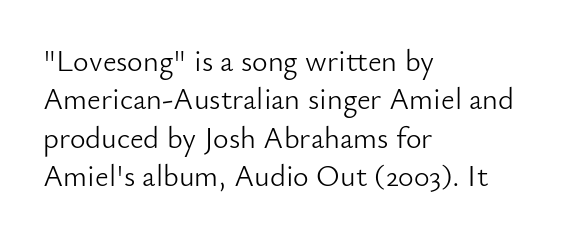
Q: Is the text bold? A: No.
Q: Is the text italic (slanted)? A: No, it is upright.
Q: Is the typeface a serif or a sans-serif typeface? A: Sans-serif.
Q: Is the text underlined? A: No.
Q: How is the paragraph aligned? A: Left-aligned.
Q: Is the spacing between letters normal or unusually wide? A: Normal.
Q: Is the spacing between lines tight, normal or loose? A: Normal.
Q: Width (condensed, normal, or wide)? A: Normal.
Q: Stroke contrast? A: Low.
Q: x-height? A: Small.
Q: Monospaced? A: No.
